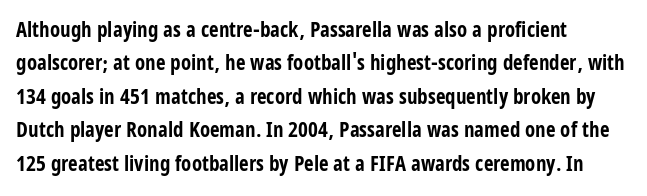
The image shows 21 px bold type, upright; set left-aligned, normal line spacing (1.59x), normal letter spacing, not underlined.
